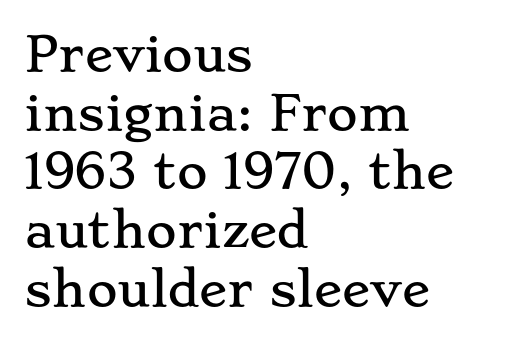
{"serif": "yes", "italic": "no", "width": "wide", "stroke_contrast": "low", "x_height": "small", "monospaced": "no", "underline": "no", "align": "left", "line_spacing": "normal", "line_spacing_ratio": 1.25, "letter_spacing": "normal", "letter_spacing_em": 0.0, "glyph_px": 47}
